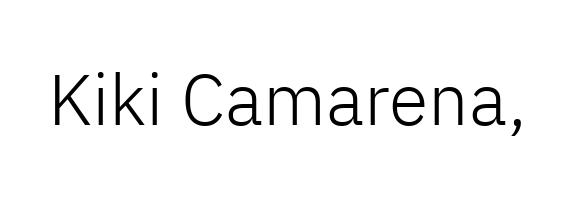
Bare-footed words on every line. Proportional: the letters do not fall into vertical columns. These lines keep a tight, regular rhythm from letter to letter. Compared with a typical body face, this is equally light or lighter still. The letters stand straight up with perfectly vertical stems.
